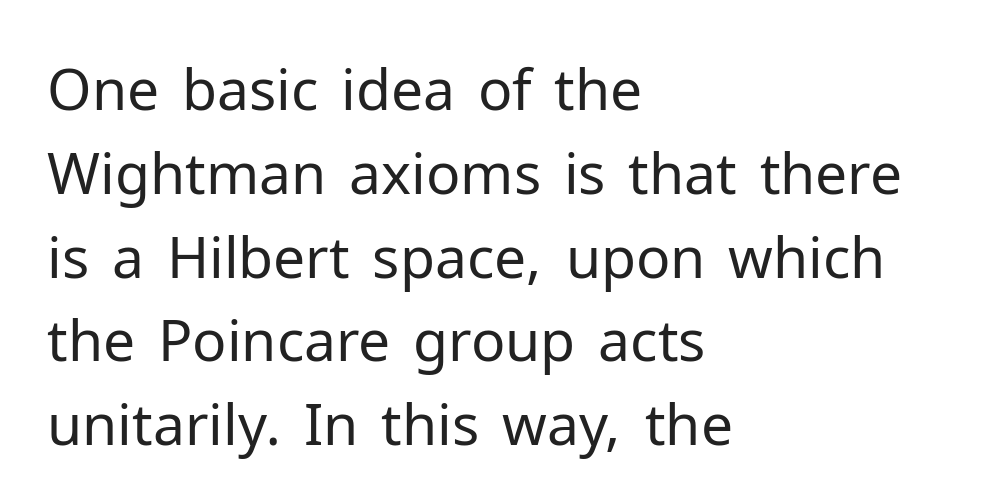
{"serif": "no", "italic": "no", "bold": "no", "weight": "regular", "width": "normal", "stroke_contrast": "low", "x_height": "medium", "monospaced": "no", "underline": "no", "align": "left", "line_spacing": "normal", "line_spacing_ratio": 1.47, "letter_spacing": "normal", "letter_spacing_em": 0.0, "glyph_px": 57}
